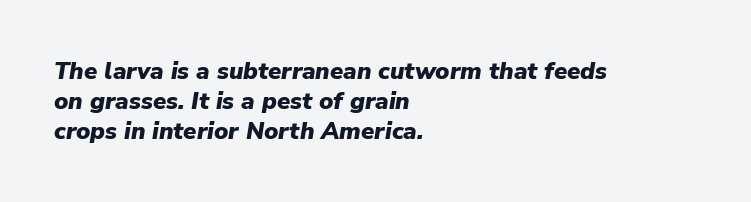
Q: Is the text bold? A: Yes.
Q: Is the text italic (slanted)? A: Yes, it leans right by about 9 degrees.
Q: Is the text underlined? A: No.
Q: How is the paragraph aligned? A: Left-aligned.
Q: Is the spacing between letters normal or unusually wide? A: Normal.
